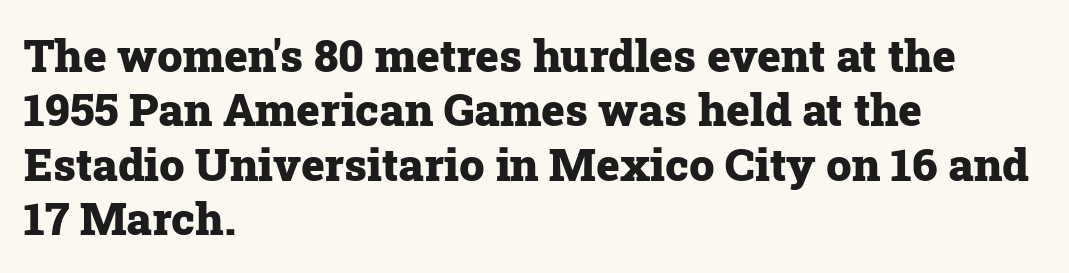
Q: Is the text bold? A: Yes.
Q: Is the text italic (slanted)? A: No, it is upright.
Q: Is the typeface a serif or a sans-serif typeface? A: Serif.
Q: Is the text underlined? A: No.
Q: How is the paragraph aligned? A: Left-aligned.
Q: Is the spacing between letters normal or unusually wide? A: Normal.
Q: Width (condensed, normal, or wide)? A: Normal.
Q: Stroke contrast? A: Low.
Q: x-height? A: Medium.
Q: Monospaced? A: No.
